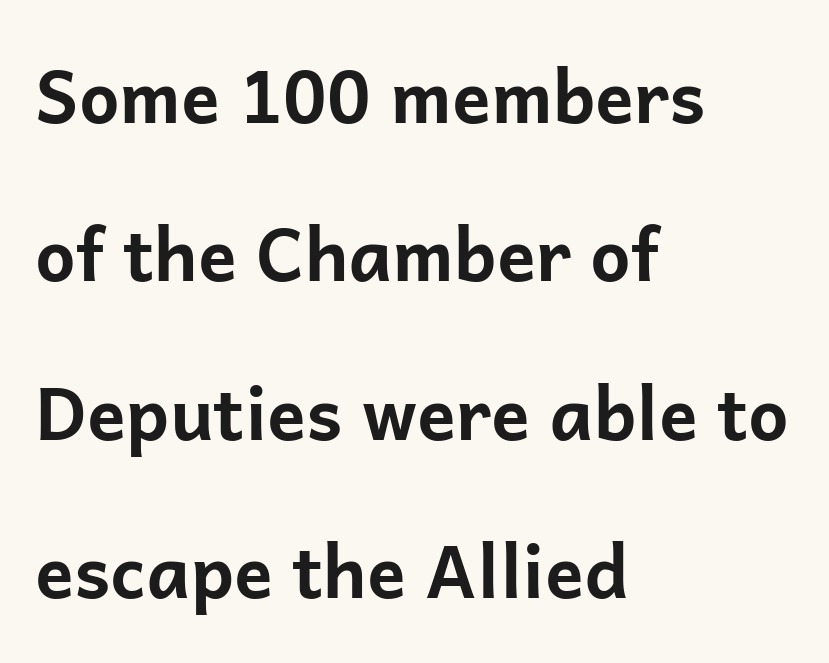
The image shows 72 px bold sans-serif type, upright; set left-aligned, loose line spacing (2.2x), normal letter spacing, not underlined; low stroke contrast and a medium x-height.
